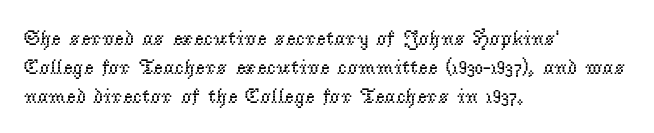
{"italic": "no", "bold": "no", "underline": "no", "align": "left", "line_spacing": "normal", "line_spacing_ratio": 1.37, "letter_spacing": "normal", "letter_spacing_em": 0.0, "glyph_px": 21}
